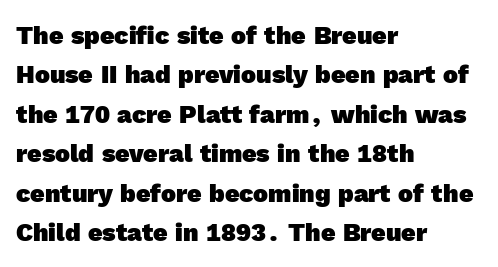
{"bold": "yes", "underline": "no", "align": "left", "line_spacing": "normal", "line_spacing_ratio": 1.58, "letter_spacing": "normal", "letter_spacing_em": 0.0, "glyph_px": 25}
